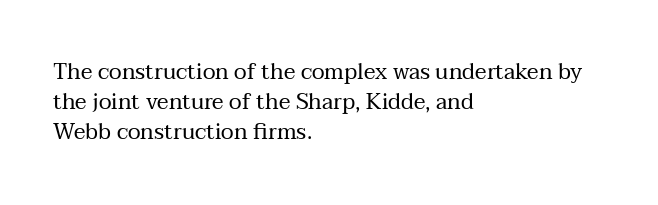
Q: Is the text bold? A: No.
Q: Is the text italic (slanted)? A: No, it is upright.
Q: Is the text underlined? A: No.
Q: How is the paragraph aligned? A: Left-aligned.
Q: Is the spacing between letters normal or unusually wide? A: Normal.
Q: Is the spacing between lines tight, normal or loose? A: Normal.
